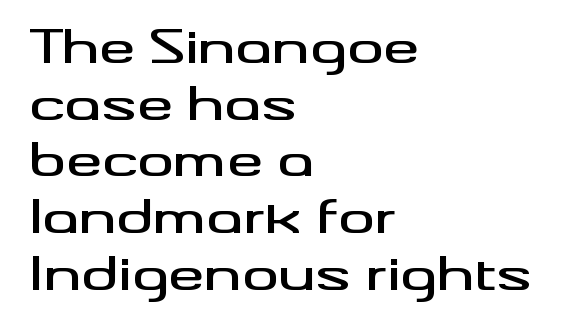
Q: Is the text italic (slanted)? A: No, it is upright.
Q: Is the typeface a serif or a sans-serif typeface? A: Sans-serif.
Q: Is the text underlined? A: No.
Q: How is the paragraph aligned? A: Left-aligned.
Q: Is the spacing between letters normal or unusually wide? A: Normal.
Q: Is the spacing between lines tight, normal or loose? A: Normal.
Q: Width (condensed, normal, or wide)? A: Wide.
Q: Stroke contrast? A: Medium.
Q: x-height? A: Small.
Q: Monospaced? A: No.
